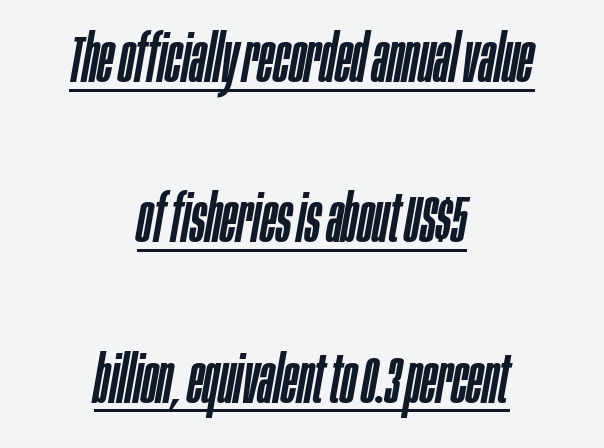
The image shows 66 px condensed type, italic (leaning right); set centered, loose line spacing (2.43x), normal letter spacing, underlined; low stroke contrast and a large x-height.
